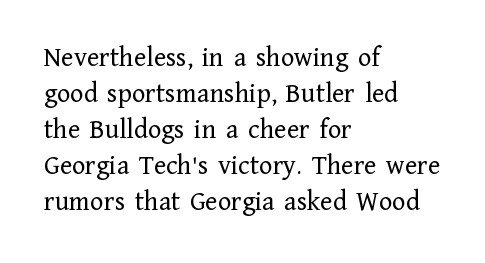
{"serif": "yes", "italic": "no", "bold": "no", "weight": "regular", "width": "normal", "stroke_contrast": "low", "x_height": "medium", "monospaced": "no", "underline": "no", "align": "left", "line_spacing": "normal", "line_spacing_ratio": 1.29, "letter_spacing": "normal", "letter_spacing_em": 0.0, "glyph_px": 28}
